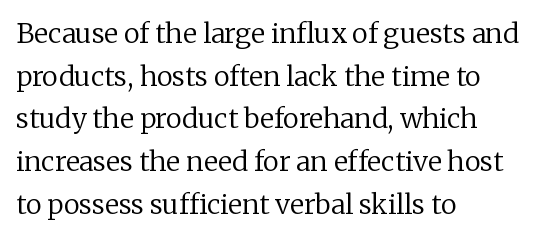
The ragged edge is on the right, which tells us the setting is flush left. Vertical strokes here are truly vertical. Heaviness? Minimal to ordinary, like unemphasized prose. Lines of text with bare space underneath.
